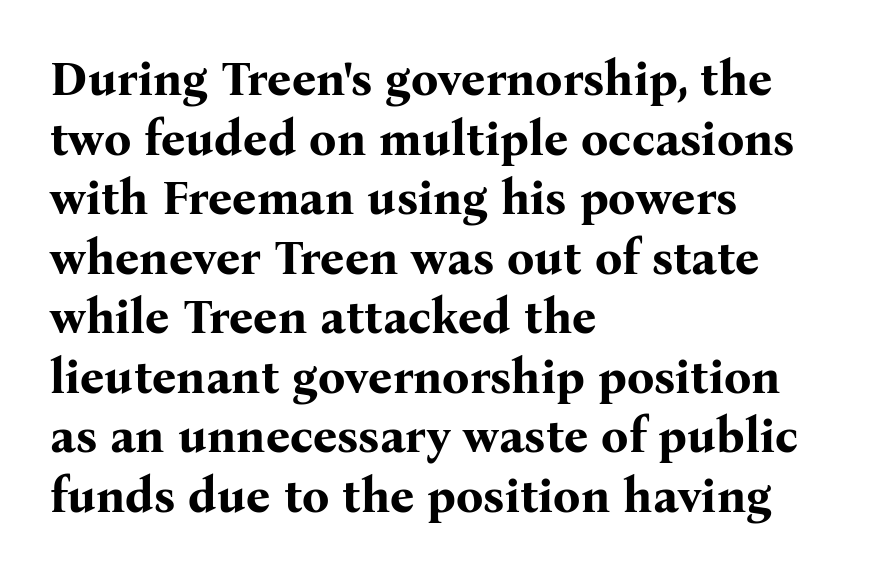
Q: Is the text bold? A: Yes.
Q: Is the text italic (slanted)? A: No, it is upright.
Q: Is the typeface a serif or a sans-serif typeface? A: Serif.
Q: Is the text underlined? A: No.
Q: How is the paragraph aligned? A: Left-aligned.
Q: Is the spacing between letters normal or unusually wide? A: Normal.
Q: Width (condensed, normal, or wide)? A: Normal.
Q: Stroke contrast? A: Medium.
Q: x-height? A: Medium.
Q: Monospaced? A: No.
